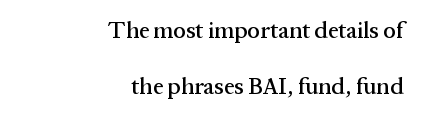
Q: Is the text italic (slanted)? A: No, it is upright.
Q: Is the text underlined? A: No.
Q: How is the paragraph aligned? A: Right-aligned.
Q: Is the spacing between letters normal or unusually wide? A: Normal.
Q: Is the spacing between lines tight, normal or loose? A: Loose.
